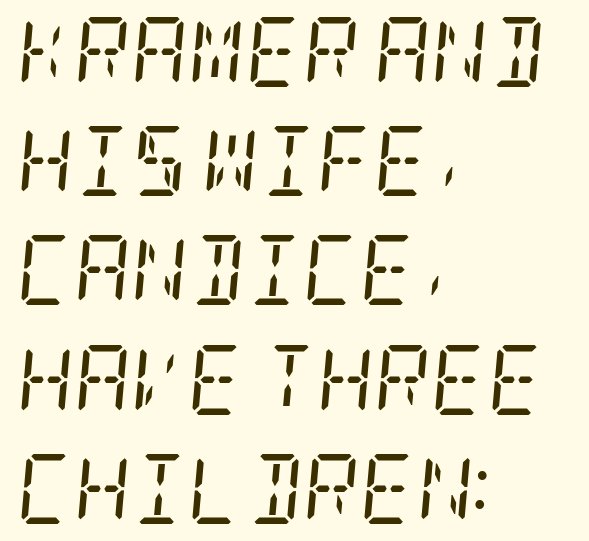
Q: Is the text bold? A: No.
Q: Is the text italic (slanted)? A: Yes, it leans right by about 5 degrees.
Q: Is the typeface a serif or a sans-serif typeface? A: Serif.
Q: Is the text underlined? A: No.
Q: How is the paragraph aligned? A: Left-aligned.
Q: Is the spacing between letters normal or unusually wide? A: Normal.
Q: Is the spacing between lines tight, normal or loose? A: Normal.
Q: Width (condensed, normal, or wide)? A: Condensed.
Q: Stroke contrast? A: Low.
Q: x-height? A: Large.
